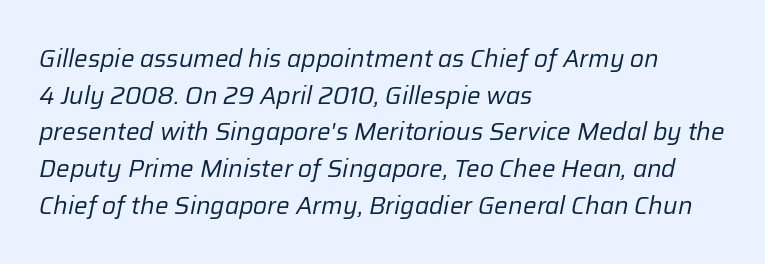
{"italic": "yes", "lean": "right", "slant_degrees": 12, "bold": "no", "underline": "no", "align": "left", "line_spacing": "normal", "line_spacing_ratio": 1.53, "letter_spacing": "normal", "letter_spacing_em": 0.0, "glyph_px": 24}
